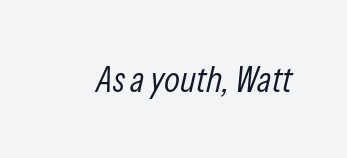
The image shows 37 px light, condensed type, italic (leaning right); set normal letter spacing, not underlined; low stroke contrast and a medium x-height.
